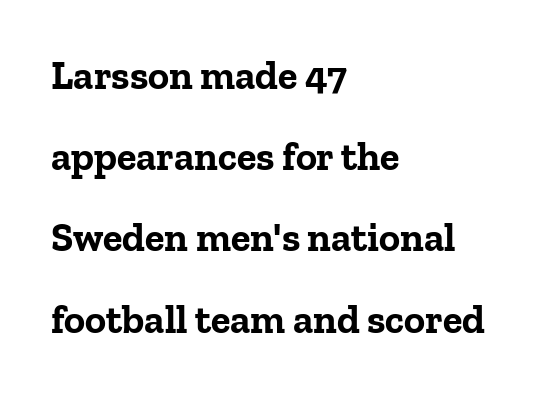
{"serif": "yes", "italic": "no", "bold": "yes", "weight": "bold", "width": "normal", "stroke_contrast": "low", "x_height": "medium", "monospaced": "no", "underline": "no", "align": "left", "line_spacing": "loose", "line_spacing_ratio": 2.03, "letter_spacing": "normal", "letter_spacing_em": 0.0, "glyph_px": 40}
